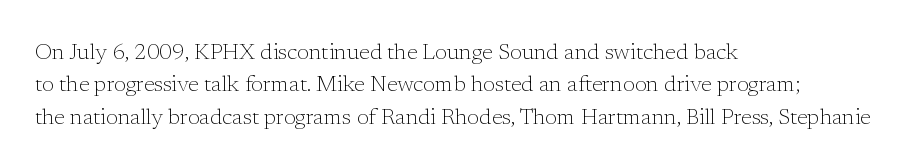
The image shows 22 px text type, upright; set left-aligned, normal line spacing (1.47x), normal letter spacing, not underlined.
